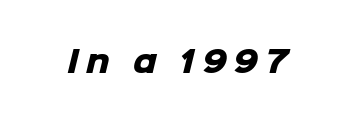
{"serif": "no", "bold": "yes", "weight": "heavy", "width": "normal", "stroke_contrast": "low", "x_height": "medium", "monospaced": "no", "underline": "no", "letter_spacing": "wide", "letter_spacing_em": 0.24, "glyph_px": 29}
